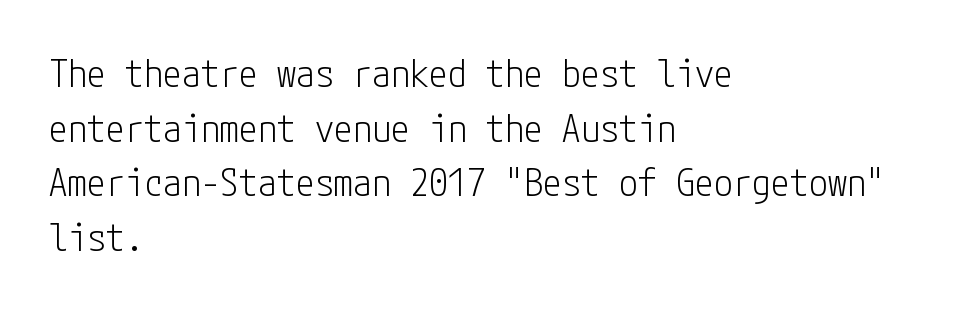
Q: Is the text bold? A: No.
Q: Is the text italic (slanted)? A: No, it is upright.
Q: Is the typeface a serif or a sans-serif typeface? A: Sans-serif.
Q: Is the text underlined? A: No.
Q: How is the paragraph aligned? A: Left-aligned.
Q: Is the spacing between letters normal or unusually wide? A: Normal.
Q: Is the spacing between lines tight, normal or loose? A: Normal.
Q: Width (condensed, normal, or wide)? A: Condensed.
Q: Stroke contrast? A: Low.
Q: x-height? A: Medium.
